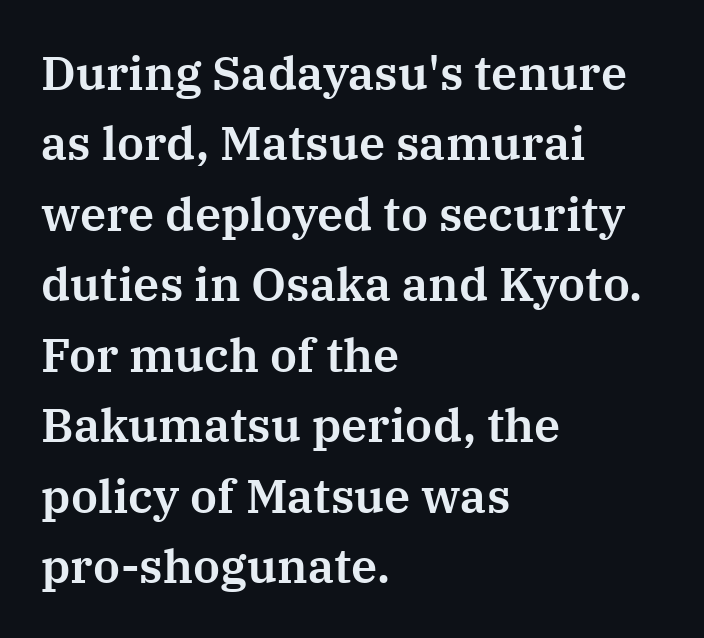
Q: Is the text italic (slanted)? A: No, it is upright.
Q: Is the typeface a serif or a sans-serif typeface? A: Serif.
Q: Is the text underlined? A: No.
Q: How is the paragraph aligned? A: Left-aligned.
Q: Is the spacing between letters normal or unusually wide? A: Normal.
Q: Is the spacing between lines tight, normal or loose? A: Normal.
Q: Width (condensed, normal, or wide)? A: Normal.
Q: Stroke contrast? A: Medium.
Q: x-height? A: Medium.
Q: Monospaced? A: No.
